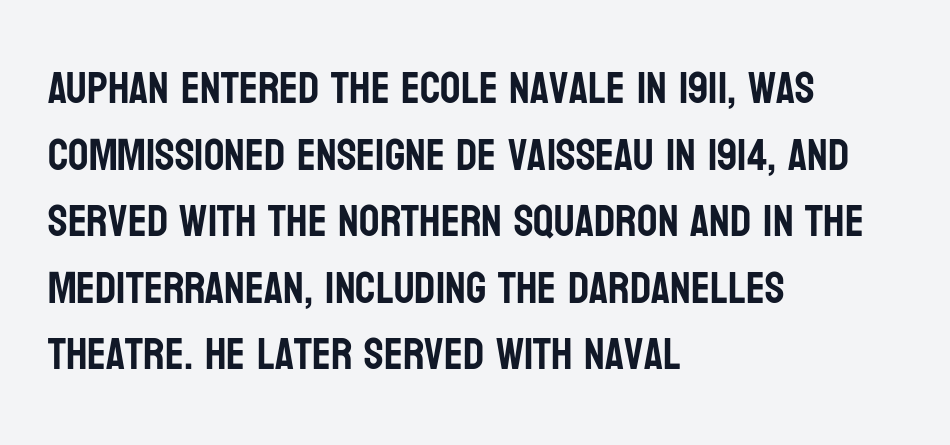
{"serif": "no", "italic": "no", "width": "condensed", "stroke_contrast": "low", "x_height": "large", "monospaced": "no", "underline": "no", "align": "left", "line_spacing": "normal", "line_spacing_ratio": 1.48, "letter_spacing": "normal", "letter_spacing_em": 0.0, "glyph_px": 45}
